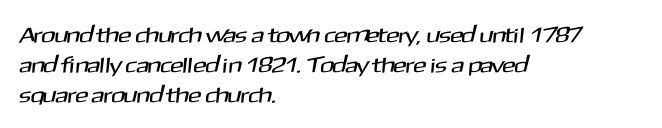
{"underline": "no", "align": "left", "line_spacing": "normal", "line_spacing_ratio": 1.36, "letter_spacing": "normal", "letter_spacing_em": 0.0, "glyph_px": 22}
